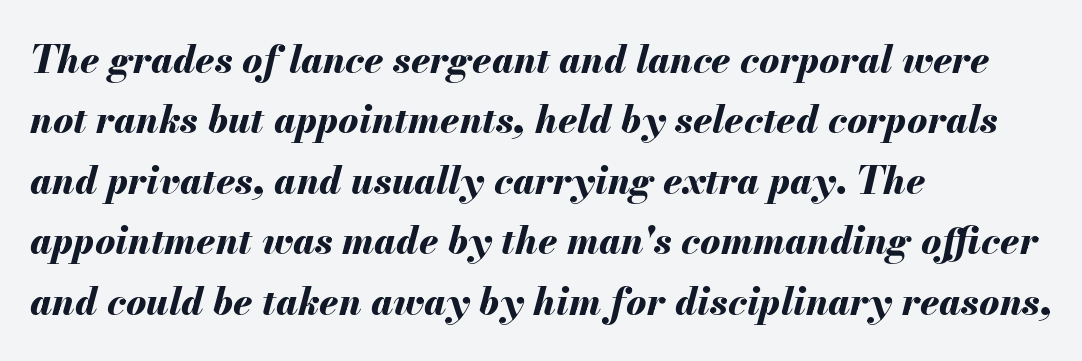
One glance says typical: line gaps are just what's usual. Rule under the text: the space is simply empty. Leftover space on each line is placed entirely after the last word. An italicized treatment has been applied to the whole sample.
